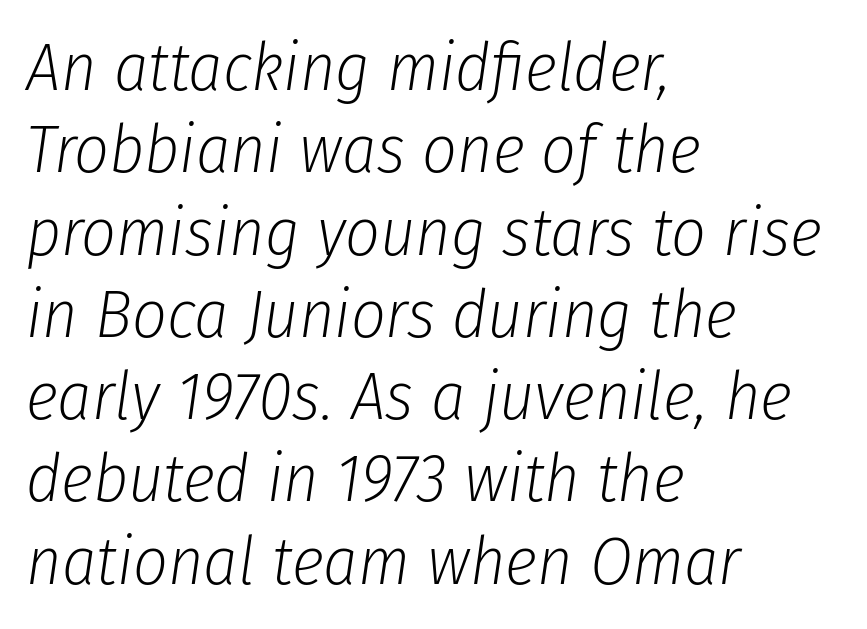
The image shows 68 px light, condensed type, italic (leaning right); set left-aligned, line spacing 1.21x, normal letter spacing, not underlined; low stroke contrast and a medium x-height.
